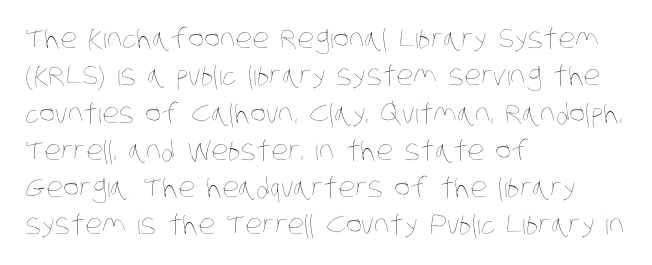
{"bold": "no", "underline": "no", "align": "left", "line_spacing": "normal", "line_spacing_ratio": 1.38, "letter_spacing": "normal", "letter_spacing_em": 0.0, "glyph_px": 27}
